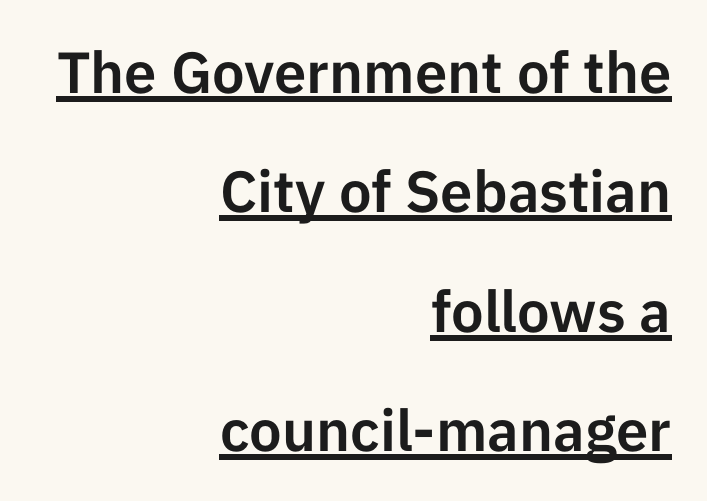
Q: Is the text italic (slanted)? A: No, it is upright.
Q: Is the typeface a serif or a sans-serif typeface? A: Sans-serif.
Q: Is the text underlined? A: Yes.
Q: How is the paragraph aligned? A: Right-aligned.
Q: Is the spacing between letters normal or unusually wide? A: Normal.
Q: Is the spacing between lines tight, normal or loose? A: Loose.
Q: Width (condensed, normal, or wide)? A: Normal.
Q: Stroke contrast? A: Low.
Q: x-height? A: Medium.
Q: Monospaced? A: No.
